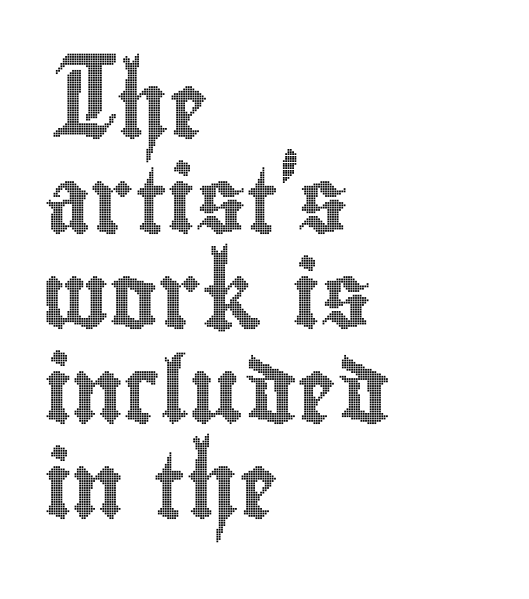
Characters remain perfectly vertical along every line. You could not count columns in this text — the font is proportionally spaced. This sample uses plain, unmodified letter spacing. Does the copy run flush right? No — it runs flush left.
